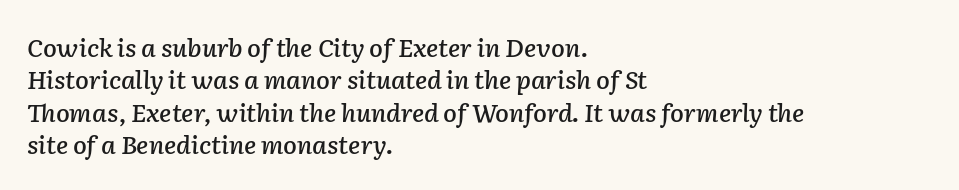
The image shows 25 px text type, italic (leaning right); set left-aligned, normal line spacing (1.3x), normal letter spacing, not underlined.
